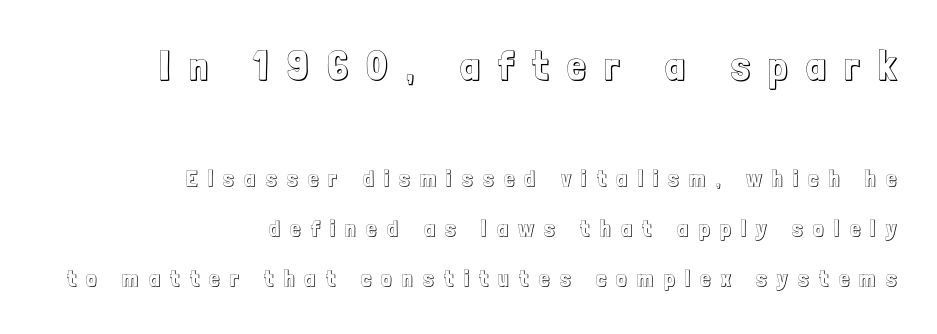
Q: Is the text italic (slanted)? A: No, it is upright.
Q: Is the text underlined? A: No.
Q: How is the paragraph aligned? A: Right-aligned.
Q: Is the spacing between letters normal or unusually wide? A: Unusually wide.
Q: Is the spacing between lines tight, normal or loose? A: Loose.
Q: Which block of text is set in a larger size, the first (top) or the second (bottom)? A: The first (top) one.
Q: Width (condensed, normal, or wide)? A: Condensed.
Q: x-height? A: Medium.
Q: Monospaced? A: No.
